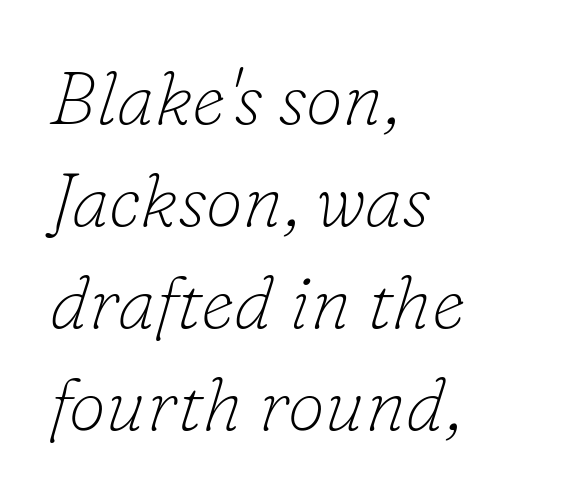
One glance says typical: line gaps are just what's usual. Line starts are locked; line ends wander. The type is set solid horizontally, with unmodified tracking. Yep, those are serifs on the letters. The string is rendered with underlining switched off. Proportional: the letters do not fall into vertical columns.
